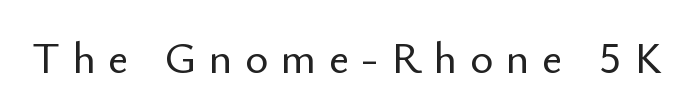
You can tell it's not italic because the verticals are truly vertical. Looks like regular typesetting: each glyph gets only the width it needs. The text was rendered using a sans face with plain stroke endings. Is the letter spacing exaggerated? Yes — the characters are pushed far apart.
